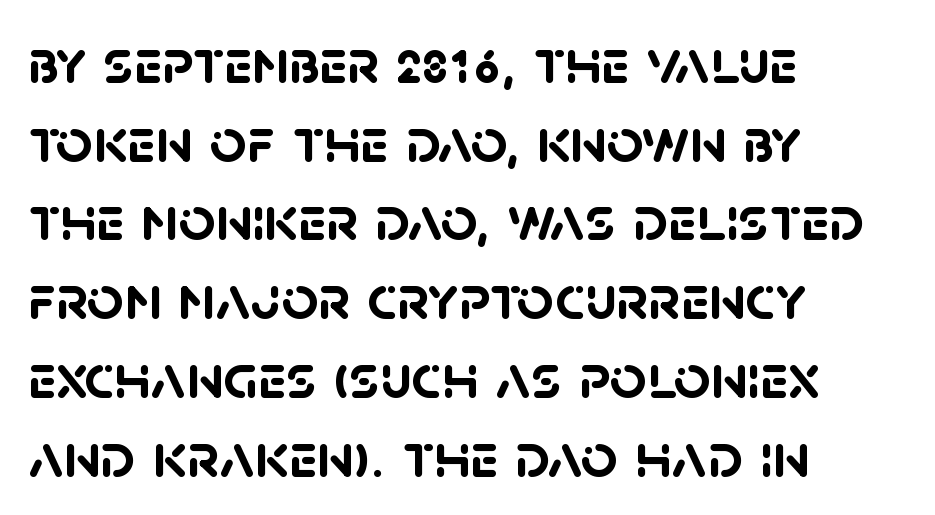
Q: Is the text bold? A: Yes.
Q: Is the typeface a serif or a sans-serif typeface? A: Sans-serif.
Q: Is the text underlined? A: No.
Q: How is the paragraph aligned? A: Left-aligned.
Q: Is the spacing between letters normal or unusually wide? A: Normal.
Q: Width (condensed, normal, or wide)? A: Normal.
Q: Stroke contrast? A: Low.
Q: x-height? A: Large.
Q: Monospaced? A: No.
